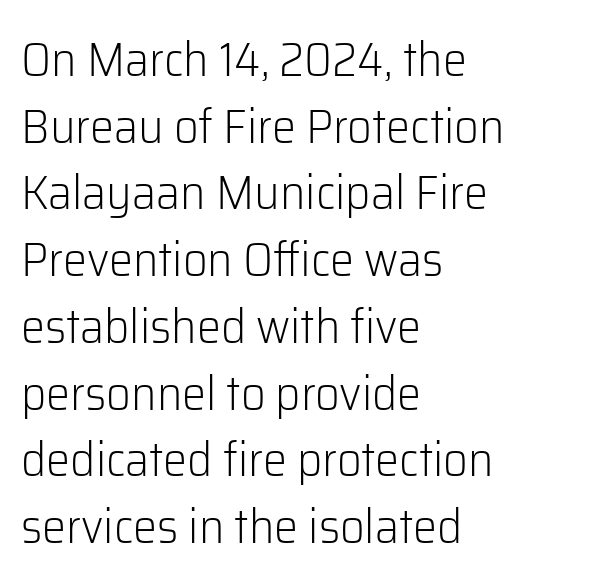
Q: Is the text bold? A: No.
Q: Is the text italic (slanted)? A: No, it is upright.
Q: Is the typeface a serif or a sans-serif typeface? A: Sans-serif.
Q: Is the text underlined? A: No.
Q: How is the paragraph aligned? A: Left-aligned.
Q: Is the spacing between letters normal or unusually wide? A: Normal.
Q: Is the spacing between lines tight, normal or loose? A: Normal.
Q: Width (condensed, normal, or wide)? A: Normal.
Q: Stroke contrast? A: Low.
Q: x-height? A: Medium.
Q: Monospaced? A: No.
